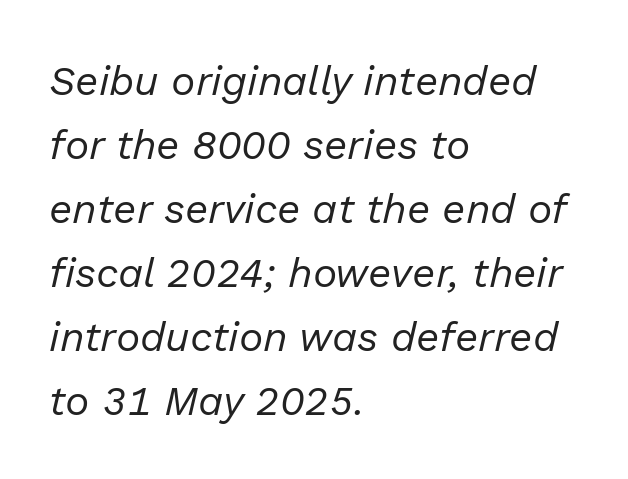
The image shows 41 px regular-weight type, italic (leaning right); set left-aligned, normal line spacing (1.56x), normal letter spacing, not underlined; low stroke contrast and a medium x-height.
